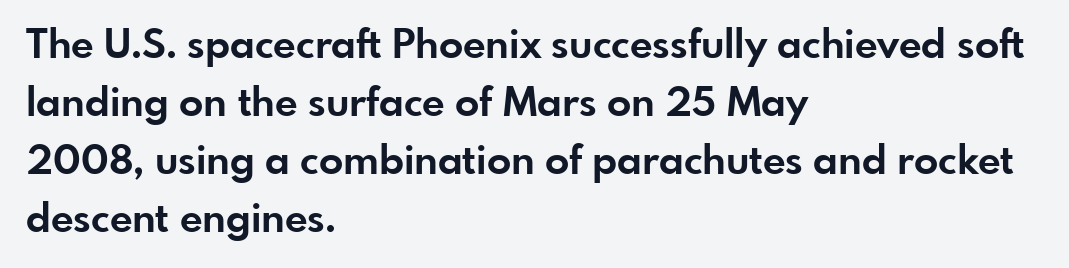
The image shows 40 px bold sans-serif type, upright; set left-aligned, normal line spacing (1.45x), normal letter spacing, not underlined; low stroke contrast and a small x-height.
